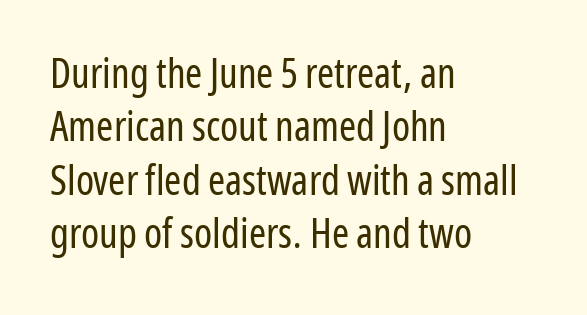
The letterforms sit at book weight or below. This sample uses a sans-serif face. All the whitespace from short lines collects on the right. Each new line begins a customary step beneath the previous one. Glyph-to-glyph distance matches everyday printed text.
